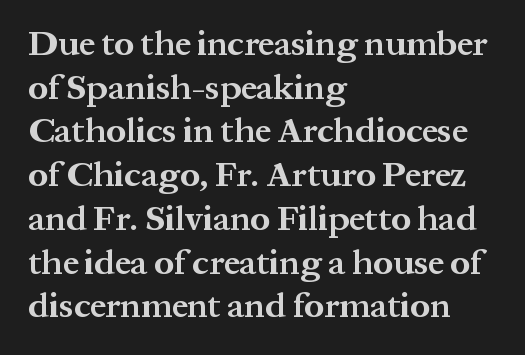
When letters stand straight like this, we call the style roman or upright. Plenty of ink on the page — the face is bold. A serif font was chosen for this passage. Spacing between characters is what you'd get straight out of the box. The passage shown stacks its lines at a standard gap. The passage shown is typed in a proportional face where columns would drift.
